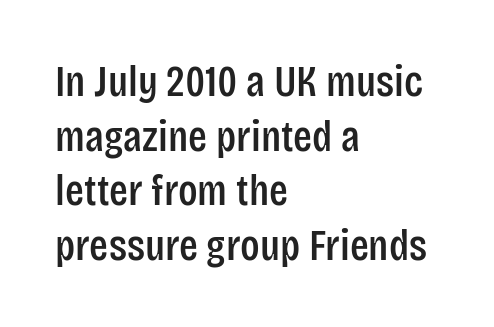
No word sits above an underline. These lines keep a tight, regular rhythm from letter to letter. Horizontally, the lines are justified to the leading edge only. You can tell it's not italic because the verticals are truly vertical.
